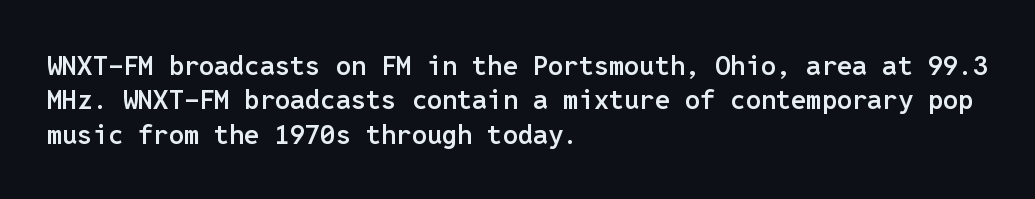
Left-aligned paragraph, ragged on the right. Nope, not italic — everything's standing straight. Strokes here are thickened, but only to semibold level. The leading is moderate, giving the passage an even texture.
